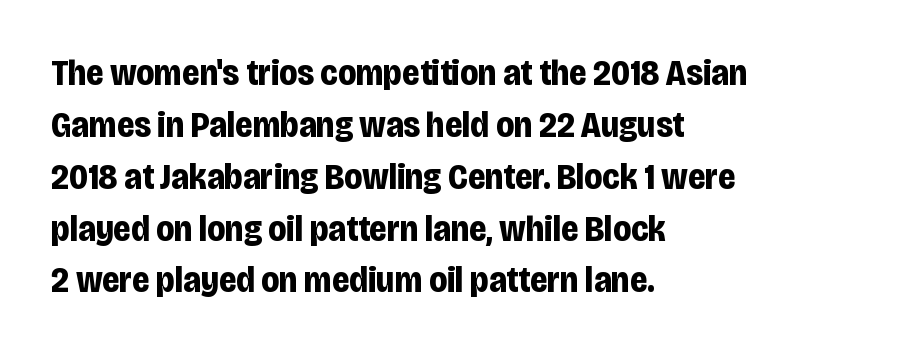
The image shows 36 px bold, condensed sans-serif type, upright; set left-aligned, normal line spacing (1.44x), normal letter spacing, not underlined; low stroke contrast and a large x-height.
